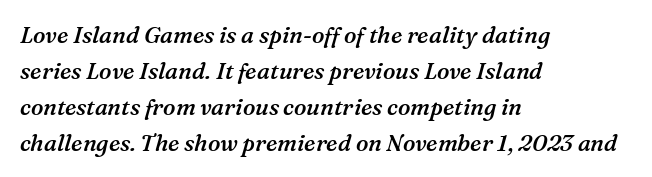
{"italic": "yes", "lean": "right", "slant_degrees": 16, "bold": "semi", "underline": "no", "align": "left", "line_spacing": "normal", "line_spacing_ratio": 1.56, "letter_spacing": "normal", "letter_spacing_em": 0.0, "glyph_px": 23}
